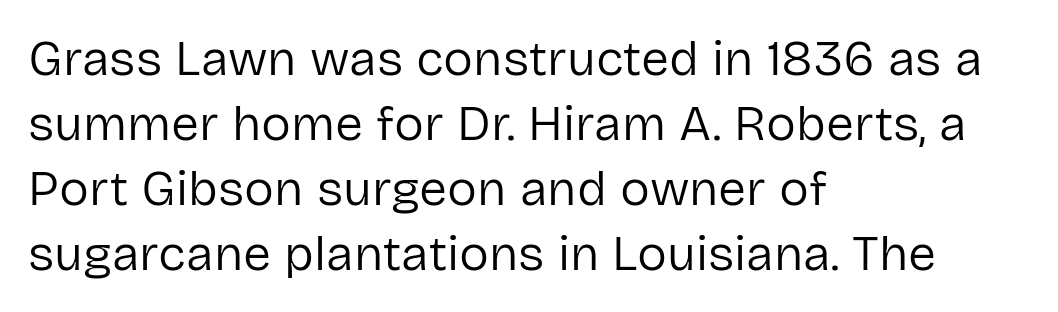
The font family rendered here belongs to the sans-serif group. Bold? No — there's no thickening of the strokes. Here the designer chose a conventional face with non-uniform glyph widths. The gap between lines stays unmarked. Normally led — the rows are evenly, conventionally spaced. Between one letter and the next there's only the usual sliver of space.
